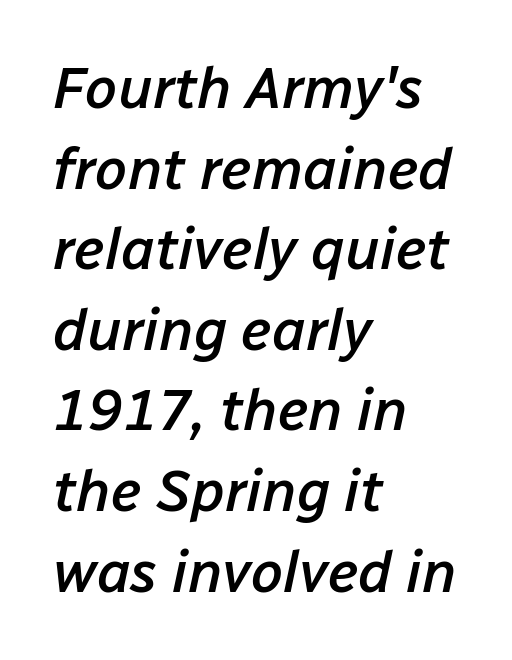
Is the letter spacing exaggerated? No — it looks like the ordinary default. Layout note: lines flush left. Letters rest on an invisible, unmarked baseline. This sample uses an oblique cut, with every glyph tilted off the vertical.
